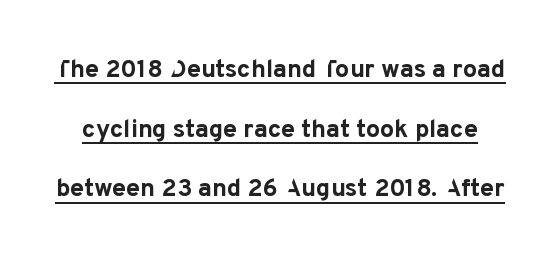
Q: Is the text bold? A: Yes.
Q: Is the text italic (slanted)? A: No, it is upright.
Q: Is the text underlined? A: Yes.
Q: Is the spacing between letters normal or unusually wide? A: Normal.
Q: Is the spacing between lines tight, normal or loose? A: Loose.
